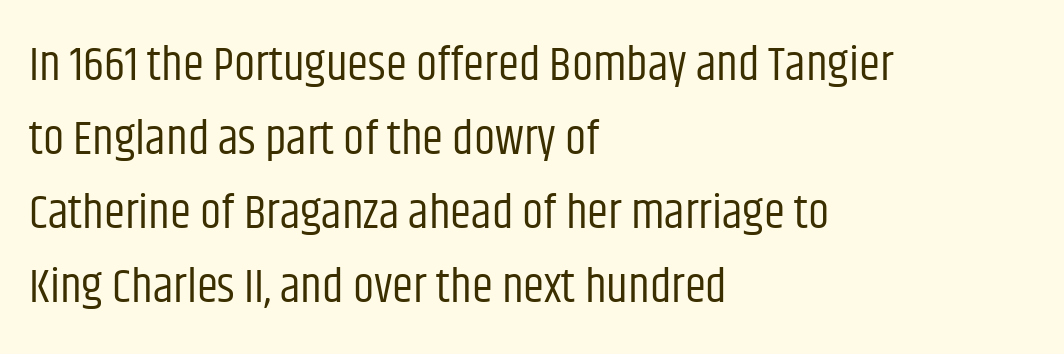
Tracking value appears to be zero — textbook default spacing. These lines are set flush left with a ragged right edge. Just letters on the line, the space beneath them empty. Nothing sits at the stroke ends, so this counts as sans-serif.
